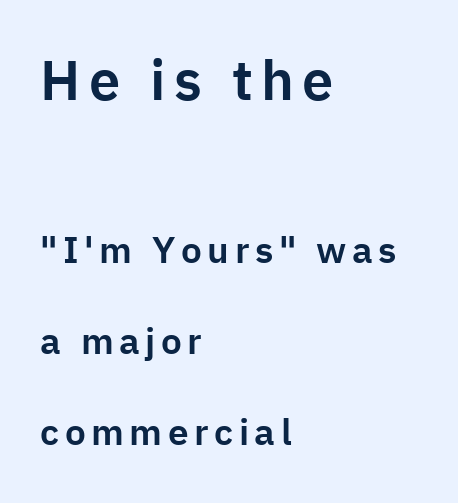
Letterform terminals end flat and unadorned throughout the passage. Each line starts at the same left margin while the right side varies. Here the first block reads like a headline and the second like body copy. Any mark beneath the type? The region is blank. Spacing verdict: proportional, widths tailored to each character. The lettering holds an erect, upright posture throughout.
